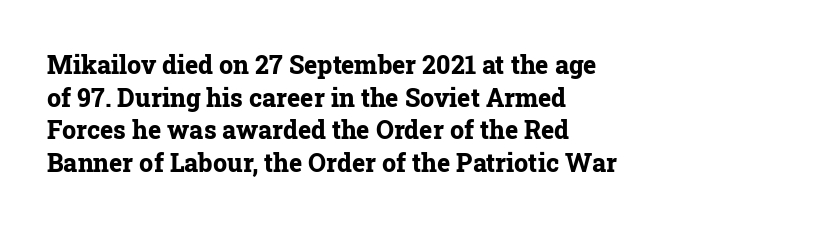
You could call the tracking neutral — neither tight nor loose. Ordinary non-slanted type is in use. Heavy, bold letterforms. Does the copy run flush right? No — it runs flush left. Regular leading.
